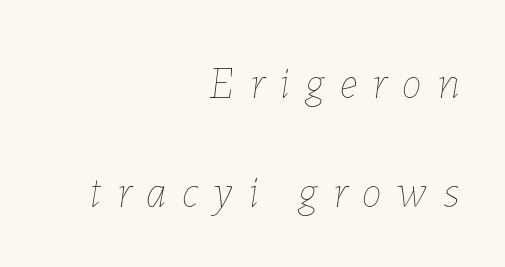
{"italic": "yes", "lean": "right", "slant_degrees": 7, "bold": "no", "weight": "thin", "width": "normal", "stroke_contrast": "low", "x_height": "medium", "monospaced": "no", "underline": "no", "align": "right", "line_spacing": "loose", "line_spacing_ratio": 2.42, "letter_spacing": "wide", "letter_spacing_em": 0.35, "glyph_px": 45}
